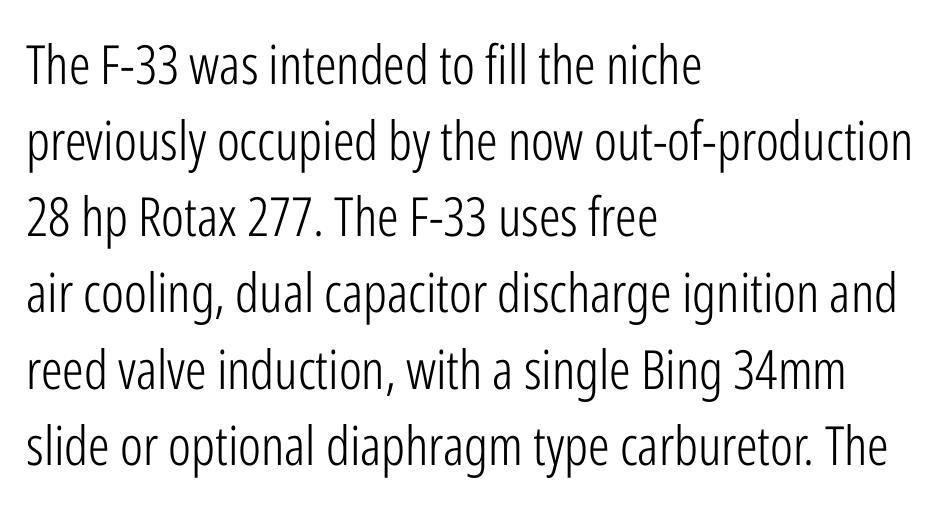
Q: Is the text bold? A: No.
Q: Is the text italic (slanted)? A: No, it is upright.
Q: Is the typeface a serif or a sans-serif typeface? A: Sans-serif.
Q: Is the text underlined? A: No.
Q: How is the paragraph aligned? A: Left-aligned.
Q: Is the spacing between letters normal or unusually wide? A: Normal.
Q: Is the spacing between lines tight, normal or loose? A: Normal.
Q: Width (condensed, normal, or wide)? A: Condensed.
Q: Stroke contrast? A: Low.
Q: x-height? A: Medium.
Q: Monospaced? A: No.
